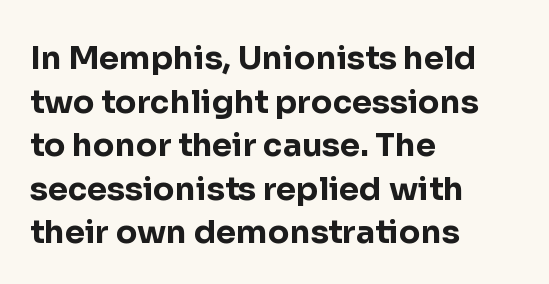
Look at the stroke-to-counter ratio: heavy, a bold. If you drew a line through each stem, it would be perfectly vertical. The space between consecutive lines is moderate. Honestly, the letter spacing is just normal — you wouldn't notice it.
